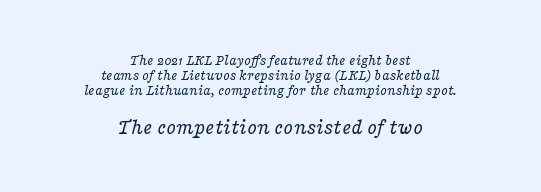
{"italic": "yes", "lean": "right", "slant_degrees": 16, "bold": "no", "underline": "no", "align": "center", "line_spacing": "tight", "line_spacing_ratio": 1.0, "letter_spacing": "normal", "letter_spacing_em": 0.0, "larger_block": "second", "size_ratio": 1.47, "glyph_px": 22}
